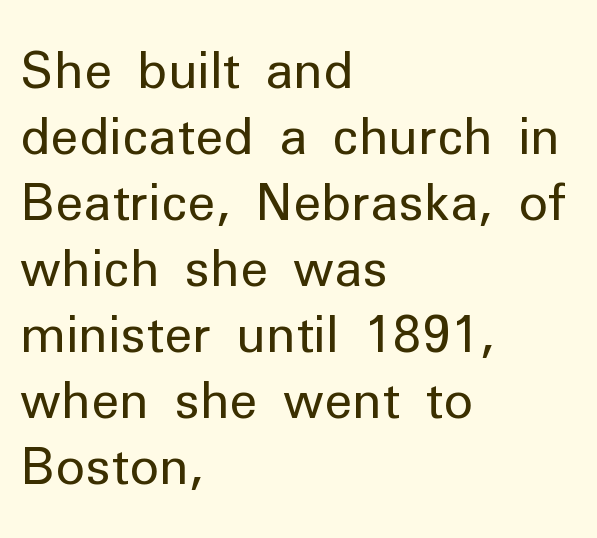
{"serif": "no", "italic": "no", "bold": "no", "weight": "regular", "width": "normal", "stroke_contrast": "low", "x_height": "medium", "monospaced": "no", "underline": "no", "align": "left", "line_spacing": "normal", "line_spacing_ratio": 1.32, "letter_spacing": "normal", "letter_spacing_em": 0.0, "glyph_px": 50}
